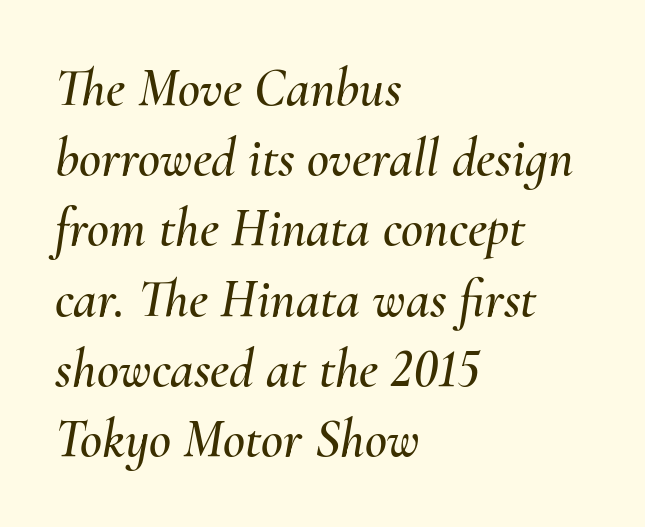
Does extra space separate the letters? No, they use regular spacing. Beneath every word, the page is bare. Normally led — the rows are evenly, conventionally spaced. Slanted lettering throughout. Looks like regular typesetting: each glyph gets only the width it needs.
